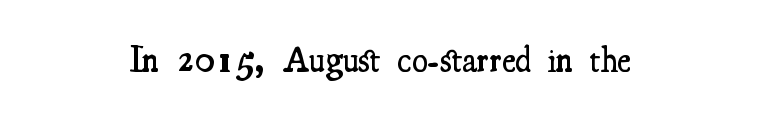
The image shows 36 px semibold, condensed serif type, upright; set centered, normal letter spacing, not underlined; medium stroke contrast and a small x-height.
